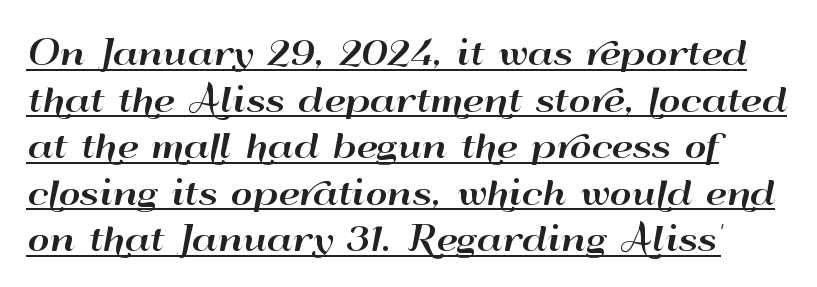
{"serif": "no", "width": "wide", "stroke_contrast": "high", "x_height": "small", "monospaced": "no", "underline": "yes", "line_spacing": "normal", "line_spacing_ratio": 1.37, "letter_spacing": "normal", "letter_spacing_em": 0.0, "glyph_px": 34}
